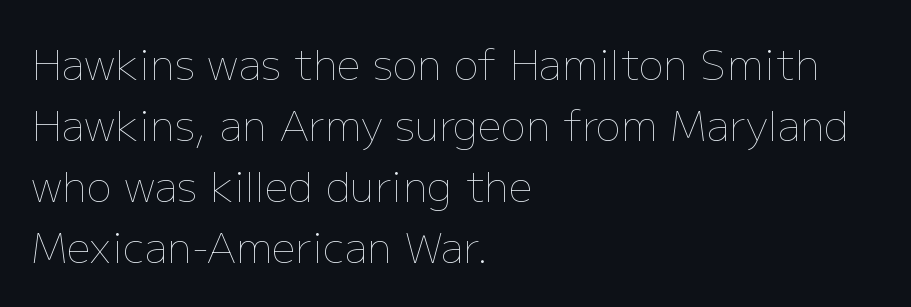
Students, observe: this is what conventionally led text looks like. Is the block centered? No — it sits flush against the left margin. The letters advance in unequal steps, a hallmark of proportional type. The baseline area is clear. Observe the ordinary spacing: letters are neighbours, not strangers. Every stem runs plumb, perpendicular to the baseline.
